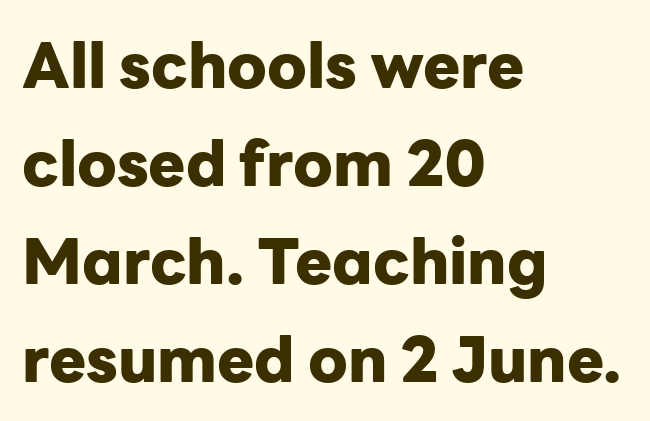
The image shows 62 px heavy sans-serif type, upright; set left-aligned, normal line spacing (1.58x), normal letter spacing, not underlined; low stroke contrast and a medium x-height.
